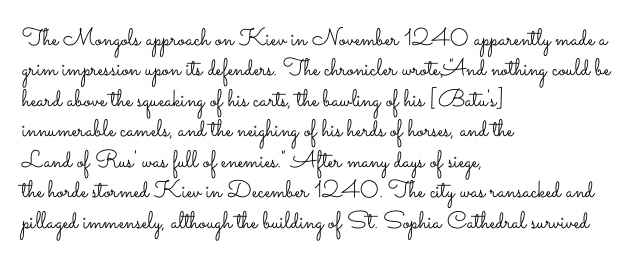
Only glyphs here, with clear space below each row. This sample is left-justified, so line endings fall wherever the words run out. Nothing unusual about the tracking: characters are spaced as the font intends. No extra ink here — the face is not bold.
